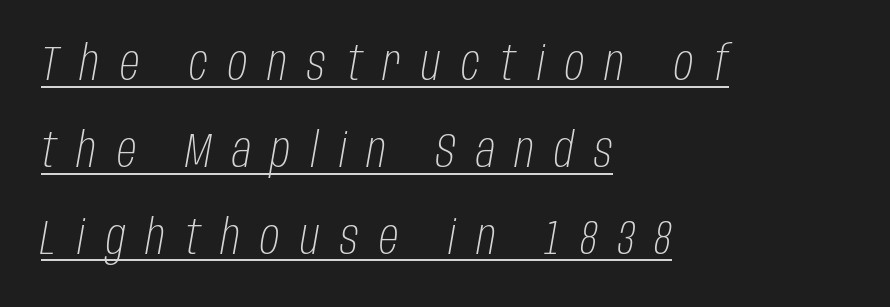
Visually the block forms a straight wall on the left and a jagged coastline on the right. Weight: regular or lighter. The type is letterspaced generously, with wide tracking. The text carries the slant typical of an italic or oblique font. In designer terms, the underline attribute is active on this setting. The rendering uses natural spacing where letterforms have individual widths.
